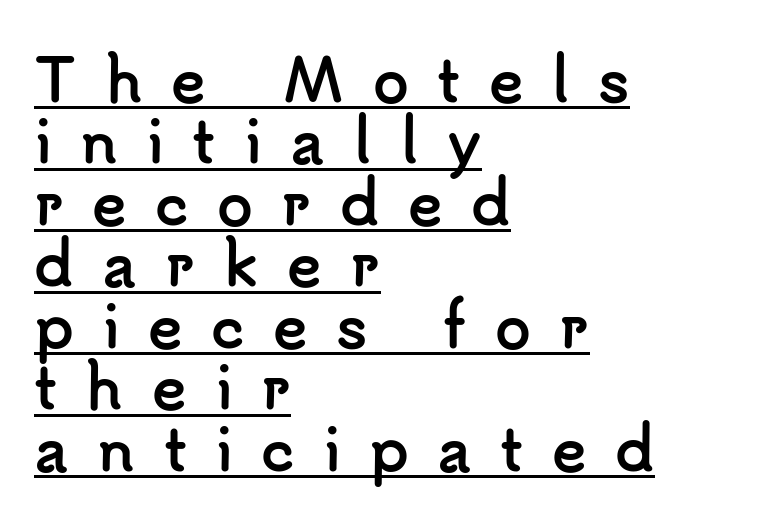
{"serif": "no", "italic": "no", "bold": "yes", "weight": "semibold", "width": "normal", "stroke_contrast": "low", "x_height": "small", "monospaced": "no", "underline": "yes", "align": "left", "line_spacing": "tight", "line_spacing_ratio": 1.06, "letter_spacing": "wide", "letter_spacing_em": 0.49, "glyph_px": 58}
